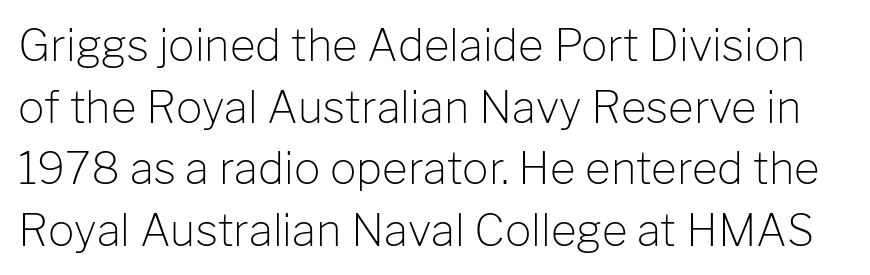
{"serif": "no", "italic": "no", "bold": "no", "weight": "light", "width": "normal", "stroke_contrast": "low", "x_height": "medium", "monospaced": "no", "underline": "no", "line_spacing": "normal", "line_spacing_ratio": 1.4, "letter_spacing": "normal", "letter_spacing_em": 0.0, "glyph_px": 44}
